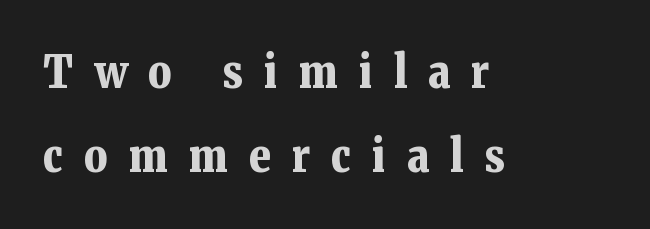
The image shows 45 px bold serif type, upright; set left-aligned, line spacing 1.87x, unusually wide letter spacing (+0.47 em), not underlined; low stroke contrast and a medium x-height.
